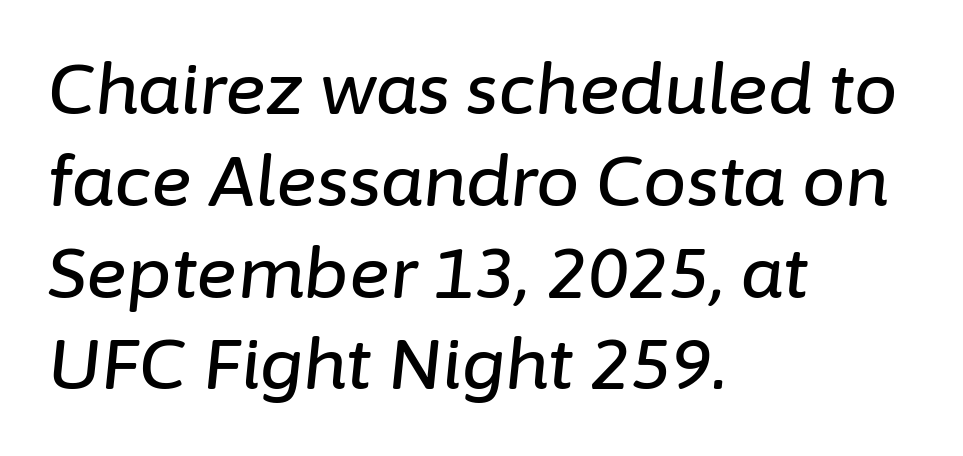
Q: Is the text italic (slanted)? A: Yes, it leans right by about 6 degrees.
Q: Is the text underlined? A: No.
Q: How is the paragraph aligned? A: Left-aligned.
Q: Is the spacing between letters normal or unusually wide? A: Normal.
Q: Is the spacing between lines tight, normal or loose? A: Normal.
Q: Width (condensed, normal, or wide)? A: Normal.
Q: Stroke contrast? A: Low.
Q: x-height? A: Medium.
Q: Monospaced? A: No.
